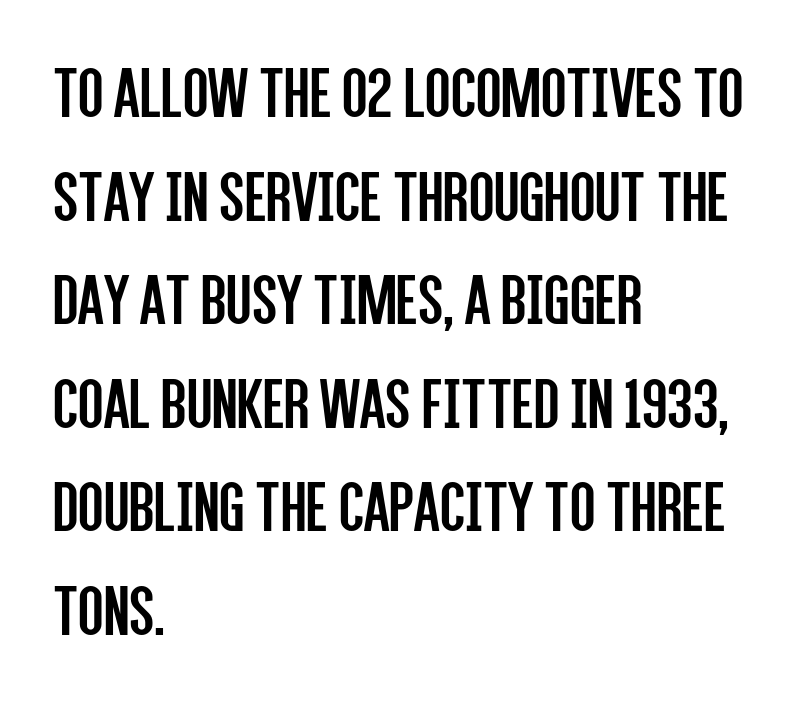
Stems here are at most as thick as an everyday book face. This sample has the flowing, uneven cadence of proportional lettering. Successive baselines arrive at the customary interval. Does extra space separate the letters? No, they use regular spacing. This is roman type, the default non-slanted kind. A classic flush-left, rag-right setting is used for this passage.
